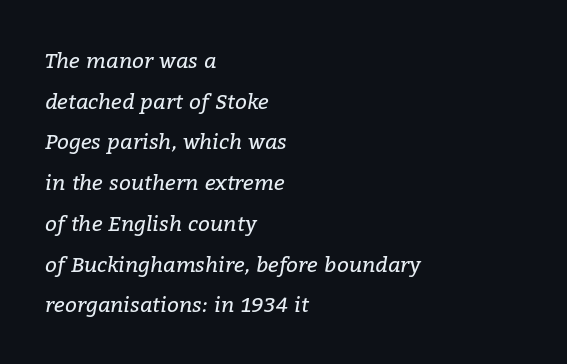
{"italic": "yes", "lean": "right", "slant_degrees": 9, "bold": "no", "underline": "no", "align": "left", "line_spacing": "loose", "line_spacing_ratio": 1.94, "letter_spacing": "normal", "letter_spacing_em": 0.0, "glyph_px": 21}
